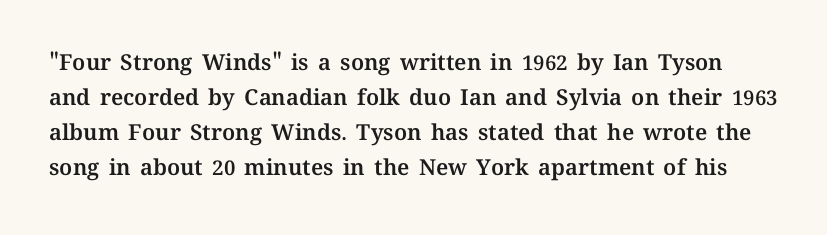
The rows are spaced the way most documents space them. Unlike italic type, these characters show no tilt at all. The glyphs are unaccompanied by any horizontal stroke below them. Look at the tracking — it's just the regular setting, nothing added.
